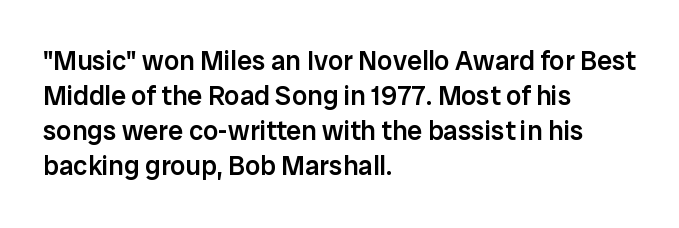
{"italic": "no", "bold": "semi", "underline": "no", "align": "left", "line_spacing": "normal", "line_spacing_ratio": 1.3, "letter_spacing": "normal", "letter_spacing_em": 0.0, "glyph_px": 27}
